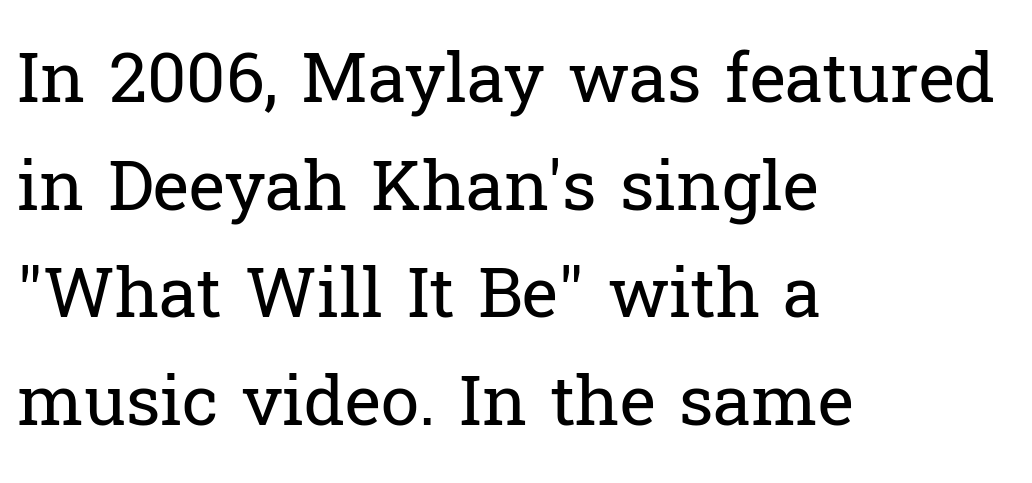
Leading matches the norm, producing a regular column. Does extra space separate the letters? No, they use regular spacing. Typographically, this falls in the serif category. Reading down the block, your eye returns to a fixed left position each line. The passage shown is typed in a proportional face where columns would drift. The zone under the glyphs is completely vacant.
